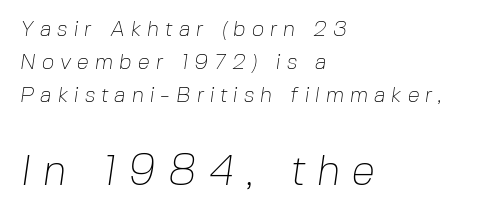
Q: Is the text bold? A: No.
Q: Is the typeface a serif or a sans-serif typeface? A: Sans-serif.
Q: Is the text underlined? A: No.
Q: How is the paragraph aligned? A: Left-aligned.
Q: Is the spacing between letters normal or unusually wide? A: Unusually wide.
Q: Is the spacing between lines tight, normal or loose? A: Normal.
Q: Which block of text is set in a larger size, the first (top) or the second (bottom)? A: The second (bottom) one.
Q: Width (condensed, normal, or wide)? A: Normal.
Q: Stroke contrast? A: Low.
Q: x-height? A: Medium.
Q: Monospaced? A: No.
